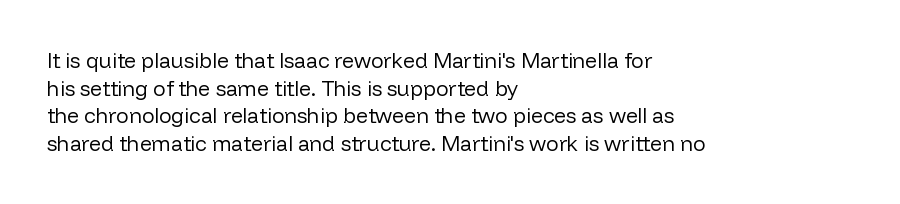
Q: Is the text bold? A: No.
Q: Is the text italic (slanted)? A: No, it is upright.
Q: Is the text underlined? A: No.
Q: How is the paragraph aligned? A: Left-aligned.
Q: Is the spacing between letters normal or unusually wide? A: Normal.
Q: Is the spacing between lines tight, normal or loose? A: Normal.
